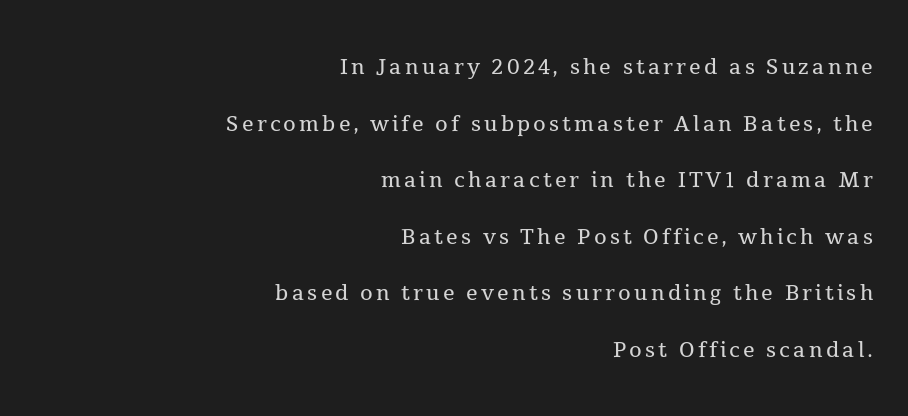
Q: Is the text bold? A: No.
Q: Is the text italic (slanted)? A: No, it is upright.
Q: Is the typeface a serif or a sans-serif typeface? A: Serif.
Q: Is the text underlined? A: No.
Q: How is the paragraph aligned? A: Right-aligned.
Q: Is the spacing between lines tight, normal or loose? A: Loose.
Q: Width (condensed, normal, or wide)? A: Normal.
Q: x-height? A: Medium.
Q: Monospaced? A: No.
